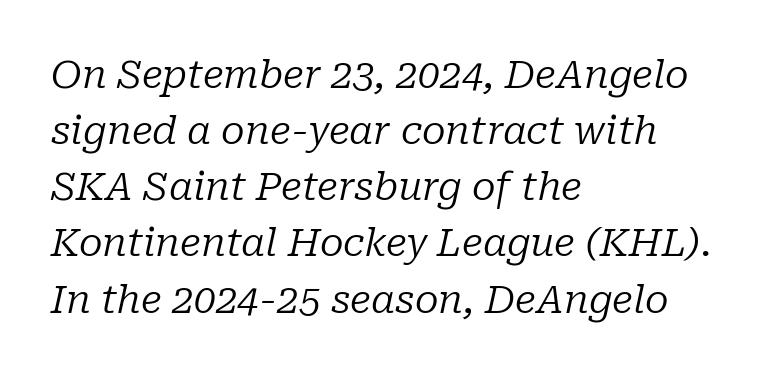
{"serif": "yes", "italic": "yes", "lean": "right", "slant_degrees": 10, "bold": "no", "weight": "regular", "width": "normal", "stroke_contrast": "low", "x_height": "medium", "monospaced": "no", "underline": "no", "align": "left", "line_spacing": "normal", "line_spacing_ratio": 1.44, "letter_spacing": "normal", "letter_spacing_em": 0.0, "glyph_px": 39}
